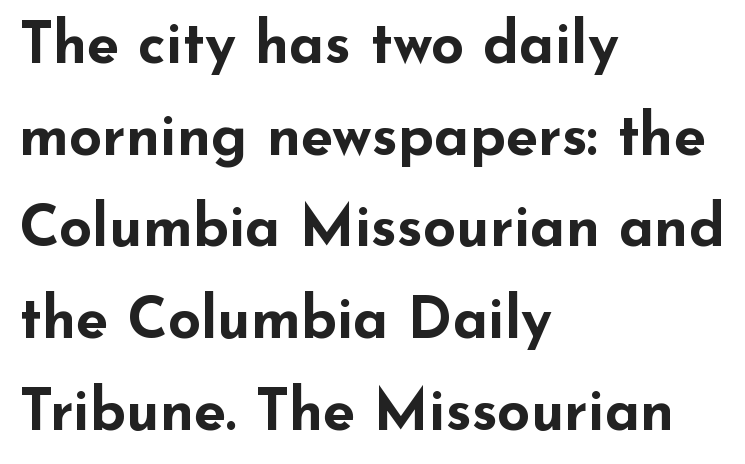
Q: Is the text bold? A: Yes.
Q: Is the text italic (slanted)? A: No, it is upright.
Q: Is the typeface a serif or a sans-serif typeface? A: Sans-serif.
Q: Is the text underlined? A: No.
Q: How is the paragraph aligned? A: Left-aligned.
Q: Is the spacing between letters normal or unusually wide? A: Normal.
Q: Is the spacing between lines tight, normal or loose? A: Normal.
Q: Width (condensed, normal, or wide)? A: Wide.
Q: Stroke contrast? A: Low.
Q: x-height? A: Small.
Q: Monospaced? A: No.
